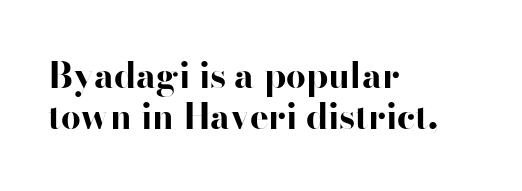
{"serif": "no", "italic": "no", "bold": "yes", "weight": "bold", "width": "wide", "stroke_contrast": "high", "x_height": "small", "monospaced": "no", "underline": "no", "align": "left", "line_spacing_ratio": 1.17, "letter_spacing": "normal", "letter_spacing_em": 0.0, "glyph_px": 35}
